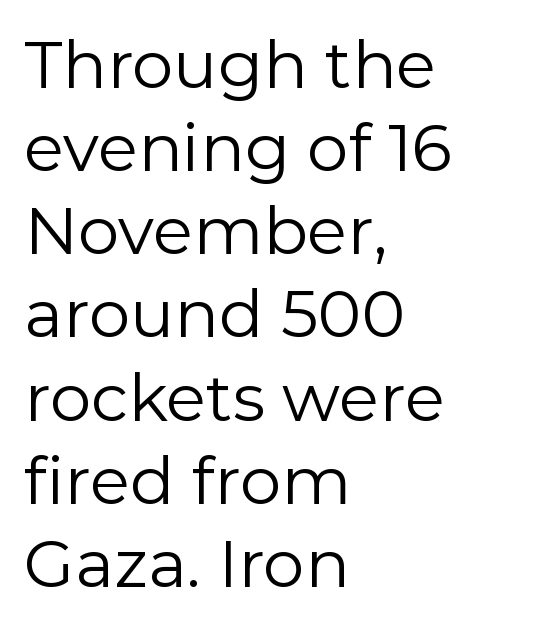
If you measured baseline to baseline, you'd find a middling distance. A classic flush-left, rag-right setting is used for this passage. Glyph-to-glyph distance matches everyday printed text. The specimen reads as upright at a glance. Grotesque or geometric, the face here clearly has no serifs. These lines are rendered in a variable-pitch font.
